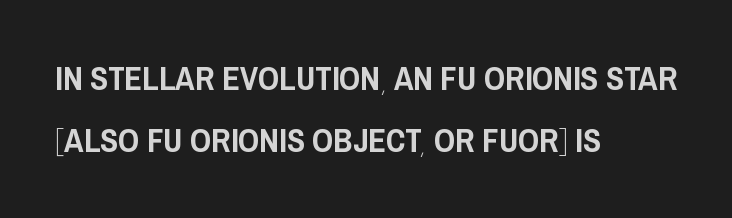
{"serif": "no", "italic": "no", "width": "condensed", "stroke_contrast": "low", "x_height": "large", "monospaced": "no", "underline": "no", "align": "left", "line_spacing_ratio": 1.87, "letter_spacing": "normal", "letter_spacing_em": 0.0, "glyph_px": 33}
